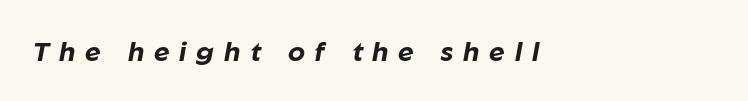
The image shows 27 px bold type, italic (leaning right); set left-aligned, unusually wide letter spacing (+0.36 em), not underlined.
